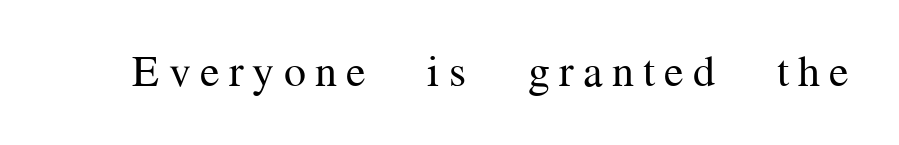
{"serif": "yes", "italic": "no", "bold": "no", "weight": "regular", "width": "normal", "stroke_contrast": "medium", "x_height": "medium", "monospaced": "no", "underline": "no", "letter_spacing": "wide", "letter_spacing_em": 0.21, "glyph_px": 44}
